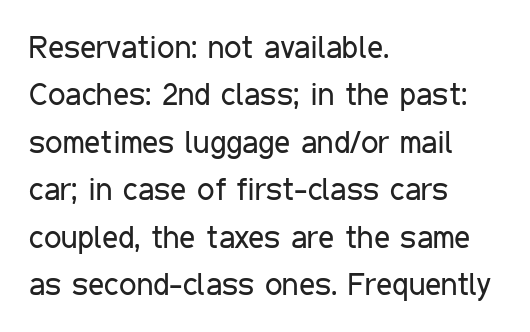
{"serif": "no", "italic": "no", "bold": "no", "weight": "regular", "width": "condensed", "stroke_contrast": "low", "x_height": "medium", "monospaced": "no", "underline": "no", "align": "left", "line_spacing": "normal", "line_spacing_ratio": 1.53, "letter_spacing": "normal", "letter_spacing_em": 0.0, "glyph_px": 31}
